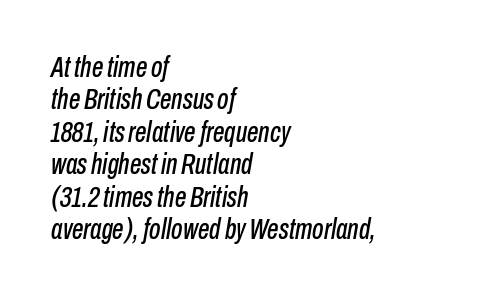
The image shows 29 px condensed type, italic (leaning right); set left-aligned, tight line spacing (1.12x), normal letter spacing, not underlined; low stroke contrast and a medium x-height.
